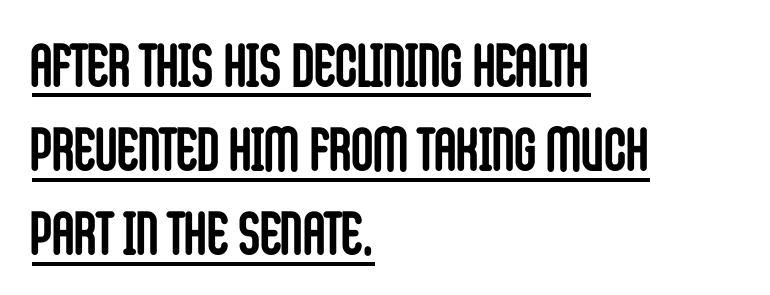
The passage is arranged the way most books set body copy — flush left. What's the leading like? Ordinary, nothing unusual. Characters follow at the spacing the type designer built in. A full-strength bold gives these letters their thick strokes.
